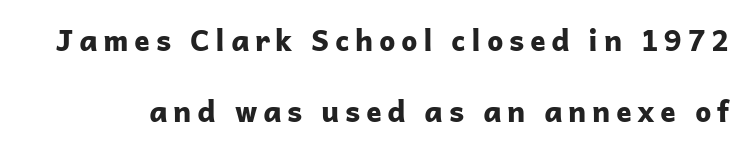
In terms of weight, the rendering is a true, heavy bold. Letterform terminals end flat and unadorned throughout the passage. Proportional: the letters do not fall into vertical columns. Regarding leading, the lines here are spaced well apart. This is roman type, the default non-slanted kind.
